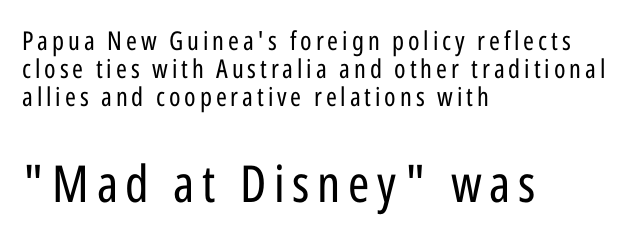
The image shows 51 px regular-weight, condensed sans-serif type, upright; set left-aligned, tight line spacing (1.08x), not underlined; the second (bottom) block is 1.96x larger; low stroke contrast and a medium x-height.
